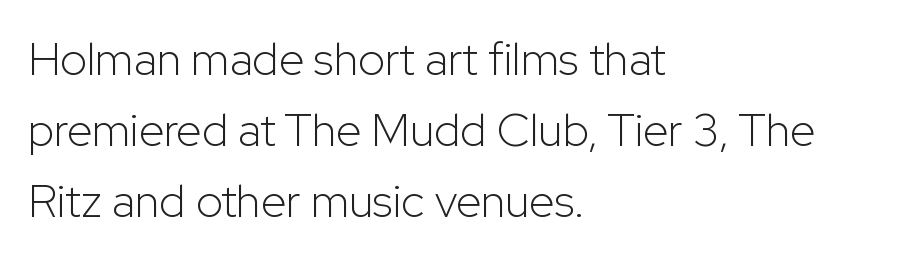
{"serif": "no", "italic": "no", "bold": "no", "weight": "light", "width": "normal", "stroke_contrast": "low", "x_height": "medium", "monospaced": "no", "underline": "no", "align": "left", "line_spacing": "normal", "line_spacing_ratio": 1.54, "letter_spacing": "normal", "letter_spacing_em": 0.0, "glyph_px": 46}
